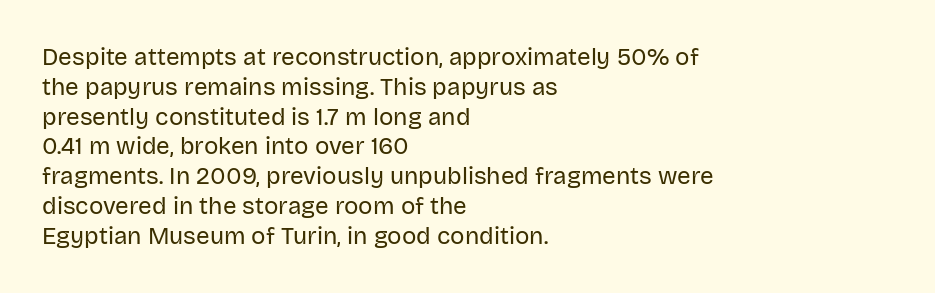
Q: Is the text bold? A: No.
Q: Is the text italic (slanted)? A: No, it is upright.
Q: Is the text underlined? A: No.
Q: How is the paragraph aligned? A: Left-aligned.
Q: Is the spacing between letters normal or unusually wide? A: Normal.
